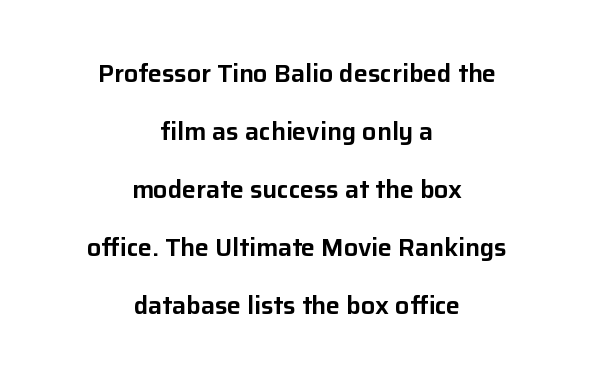
Posture: straight, roman, zero tilt. The space beneath each line is pristine and unruled. Inter-character spacing is left at the font's built-in metrics. Baseline-to-baseline distance is far greater than the letter height. The rendering positions every line midway between the sides.
